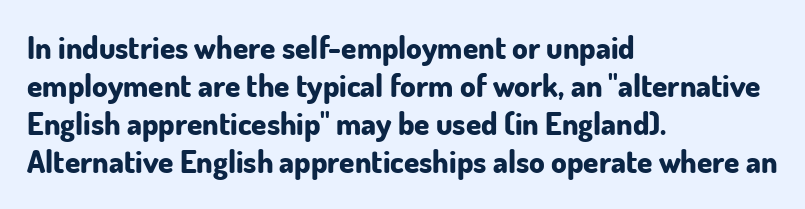
The image shows 31 px bold sans-serif type, upright; set left-aligned, line spacing 1.23x, normal letter spacing, not underlined; low stroke contrast and a small x-height.
